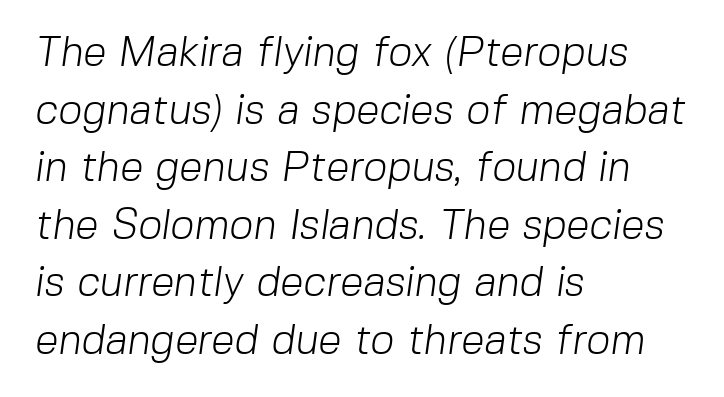
{"serif": "no", "bold": "no", "weight": "light", "width": "normal", "stroke_contrast": "low", "x_height": "medium", "monospaced": "no", "underline": "no", "align": "left", "line_spacing": "normal", "line_spacing_ratio": 1.37, "letter_spacing": "normal", "letter_spacing_em": 0.0, "glyph_px": 42}
